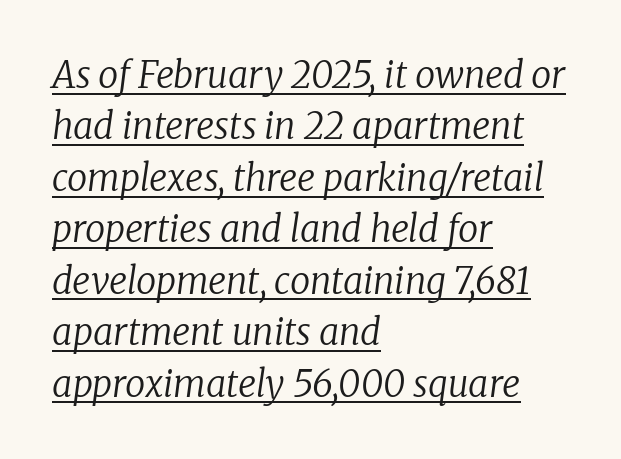
The image shows 36 px regular-weight serif type, italic (leaning right); set left-aligned, normal line spacing (1.43x), normal letter spacing, underlined; low stroke contrast and a medium x-height.
